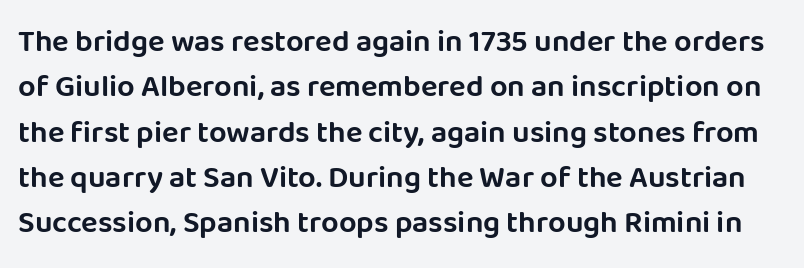
{"serif": "no", "italic": "no", "width": "normal", "stroke_contrast": "low", "x_height": "large", "monospaced": "no", "underline": "no", "line_spacing": "normal", "line_spacing_ratio": 1.46, "letter_spacing": "normal", "letter_spacing_em": 0.0, "glyph_px": 31}
